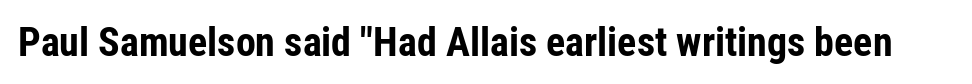
Tall strokes in this sample are plumb rather than angled. Compared with typical body copy, the letter spacing here is the same. You could not count columns in this text — the font is proportionally spaced. Thick stems and heavy bowls — unmistakably bold. Honestly, there is no underline to notice here at all.
